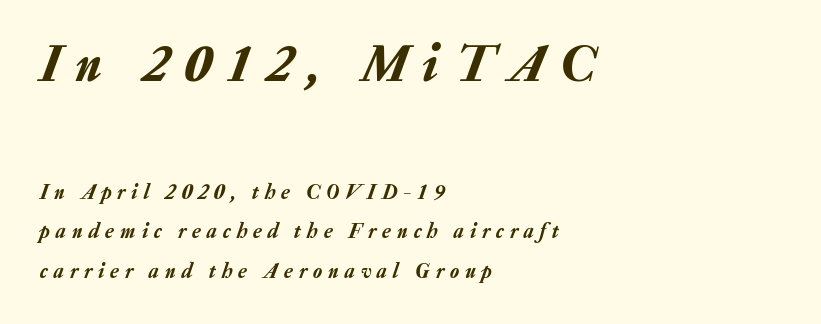
{"italic": "yes", "lean": "right", "slant_degrees": 20, "width": "normal", "stroke_contrast": "low", "x_height": "medium", "monospaced": "no", "underline": "no", "align": "left", "line_spacing_ratio": 1.89, "letter_spacing": "wide", "letter_spacing_em": 0.29, "larger_block": "first", "size_ratio": 2.52, "glyph_px": 53}
